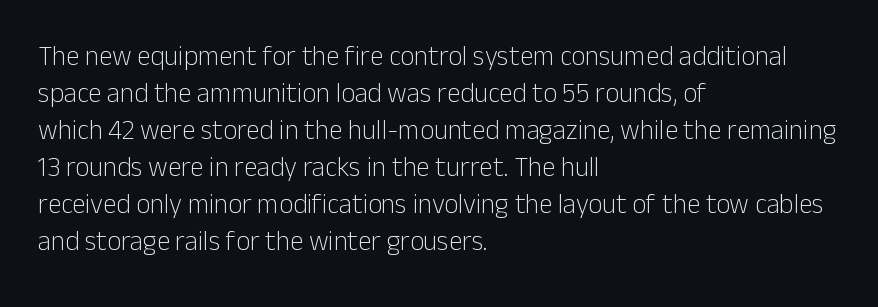
Reading down the block, your eye returns to a fixed left position each line. Tall strokes in this sample are plumb rather than angled. The rendering uses a moderate line-height, typical for paragraphs. This is not heavy type; no bold has been used. Any mark beneath the type? The region is blank. Each word holds together tightly as a unit, with standard inter-letter gaps.
